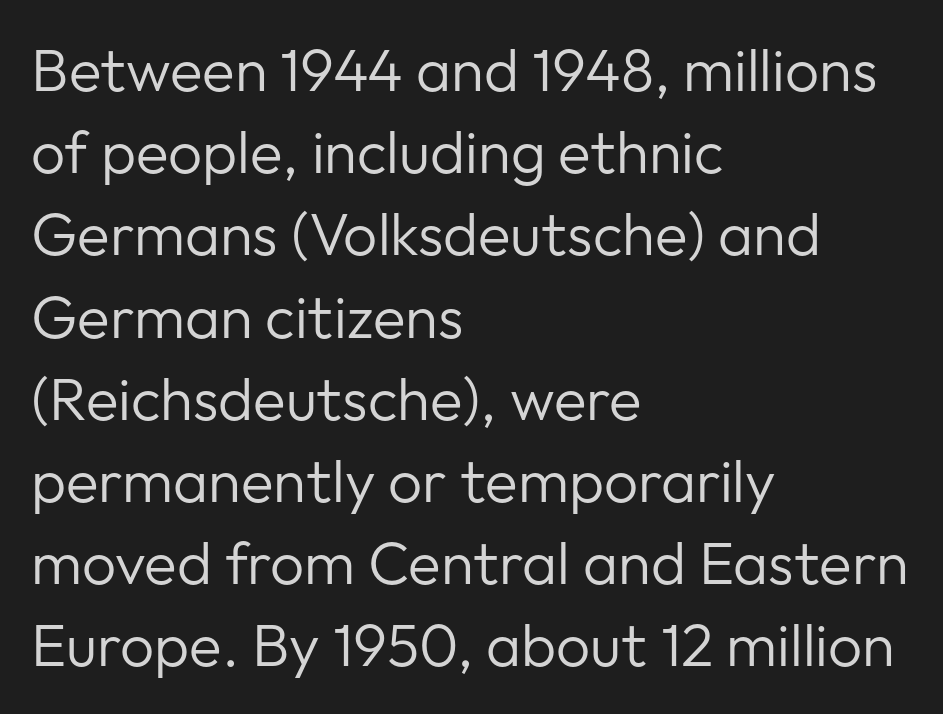
Q: Is the text bold? A: No.
Q: Is the text italic (slanted)? A: No, it is upright.
Q: Is the typeface a serif or a sans-serif typeface? A: Sans-serif.
Q: Is the text underlined? A: No.
Q: How is the paragraph aligned? A: Left-aligned.
Q: Is the spacing between letters normal or unusually wide? A: Normal.
Q: Is the spacing between lines tight, normal or loose? A: Normal.
Q: Width (condensed, normal, or wide)? A: Normal.
Q: Stroke contrast? A: Low.
Q: x-height? A: Medium.
Q: Monospaced? A: No.
